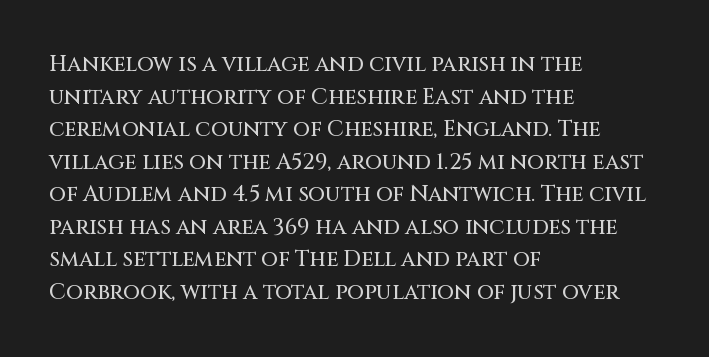
Q: Is the text italic (slanted)? A: No, it is upright.
Q: Is the text underlined? A: No.
Q: How is the paragraph aligned? A: Left-aligned.
Q: Is the spacing between letters normal or unusually wide? A: Normal.
Q: Is the spacing between lines tight, normal or loose? A: Normal.
